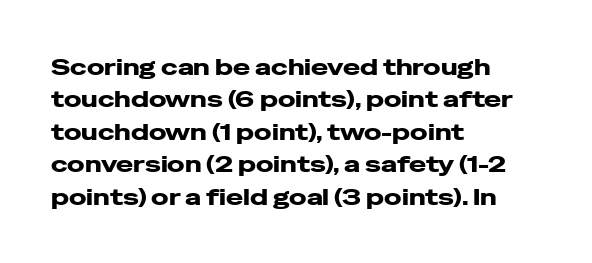
Q: Is the text bold? A: Yes.
Q: Is the text italic (slanted)? A: No, it is upright.
Q: Is the text underlined? A: No.
Q: How is the paragraph aligned? A: Left-aligned.
Q: Is the spacing between letters normal or unusually wide? A: Normal.
Q: Is the spacing between lines tight, normal or loose? A: Normal.
